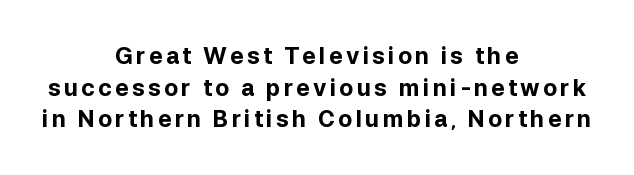
{"italic": "no", "bold": "yes", "underline": "no", "align": "center", "line_spacing": "normal", "line_spacing_ratio": 1.38, "glyph_px": 23}
